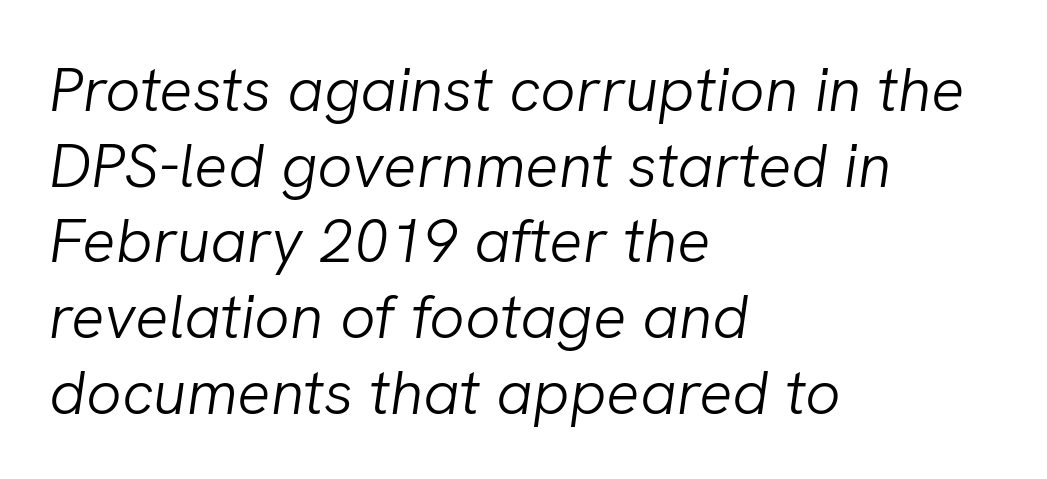
{"italic": "yes", "lean": "right", "slant_degrees": 8, "bold": "no", "weight": "light", "width": "normal", "stroke_contrast": "low", "x_height": "medium", "monospaced": "no", "underline": "no", "align": "left", "line_spacing_ratio": 1.22, "letter_spacing": "normal", "letter_spacing_em": 0.0, "glyph_px": 62}
